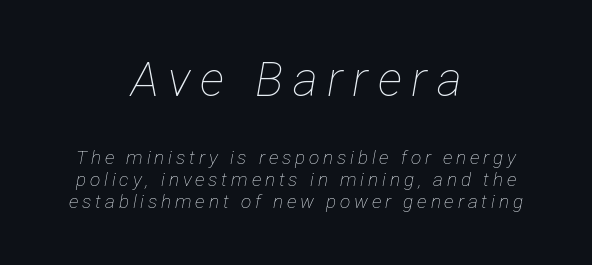
The image shows 48 px thin, condensed type, italic (leaning right); set centered, line spacing 1.17x, unusually wide letter spacing (+0.2 em), not underlined; the first (top) block is 2.53x larger; low stroke contrast and a medium x-height.
